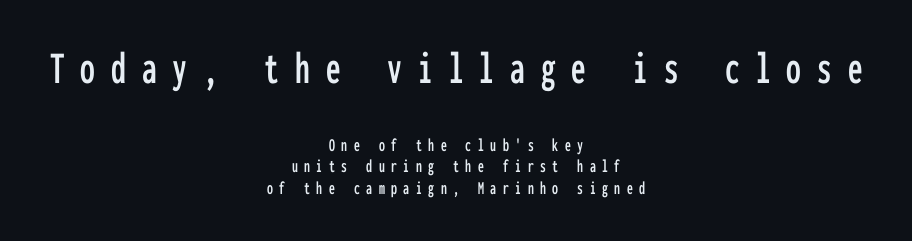
Q: Is the text italic (slanted)? A: No, it is upright.
Q: Is the typeface a serif or a sans-serif typeface? A: Sans-serif.
Q: Is the text underlined? A: No.
Q: How is the paragraph aligned? A: Centered.
Q: Is the spacing between letters normal or unusually wide? A: Unusually wide.
Q: Is the spacing between lines tight, normal or loose? A: Tight.
Q: Which block of text is set in a larger size, the first (top) or the second (bottom)? A: The first (top) one.
Q: Width (condensed, normal, or wide)? A: Condensed.
Q: Stroke contrast? A: Low.
Q: x-height? A: Medium.
Q: Monospaced? A: Yes.
